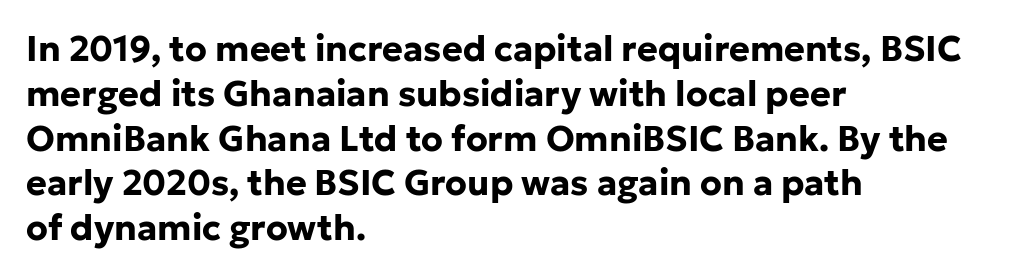
Q: Is the text bold? A: Yes.
Q: Is the text italic (slanted)? A: No, it is upright.
Q: Is the typeface a serif or a sans-serif typeface? A: Sans-serif.
Q: Is the text underlined? A: No.
Q: How is the paragraph aligned? A: Left-aligned.
Q: Is the spacing between letters normal or unusually wide? A: Normal.
Q: Is the spacing between lines tight, normal or loose? A: Normal.
Q: Width (condensed, normal, or wide)? A: Normal.
Q: Stroke contrast? A: Low.
Q: x-height? A: Medium.
Q: Monospaced? A: No.
